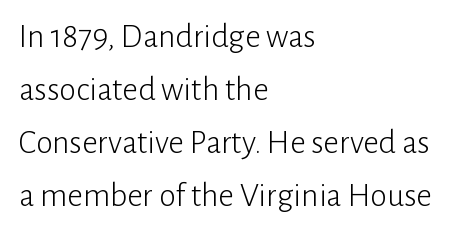
{"serif": "no", "italic": "no", "bold": "no", "weight": "light", "width": "normal", "stroke_contrast": "low", "x_height": "medium", "monospaced": "no", "underline": "no", "align": "left", "line_spacing": "normal", "line_spacing_ratio": 1.56, "letter_spacing": "normal", "letter_spacing_em": 0.0, "glyph_px": 34}
